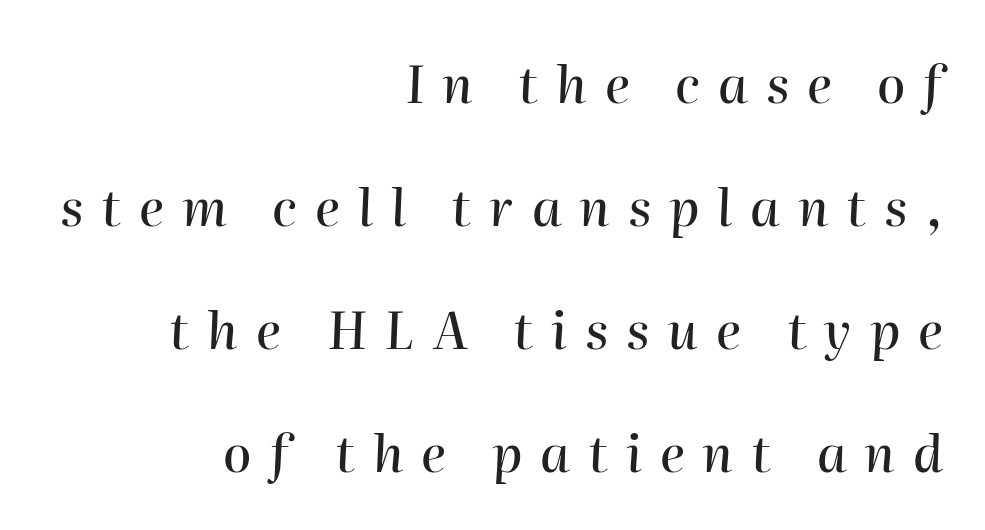
Q: Is the text italic (slanted)? A: Yes, it leans right by about 2 degrees.
Q: Is the text underlined? A: No.
Q: How is the paragraph aligned? A: Right-aligned.
Q: Is the spacing between letters normal or unusually wide? A: Unusually wide.
Q: Is the spacing between lines tight, normal or loose? A: Loose.
Q: Width (condensed, normal, or wide)? A: Normal.
Q: Stroke contrast? A: High.
Q: x-height? A: Medium.
Q: Monospaced? A: No.
